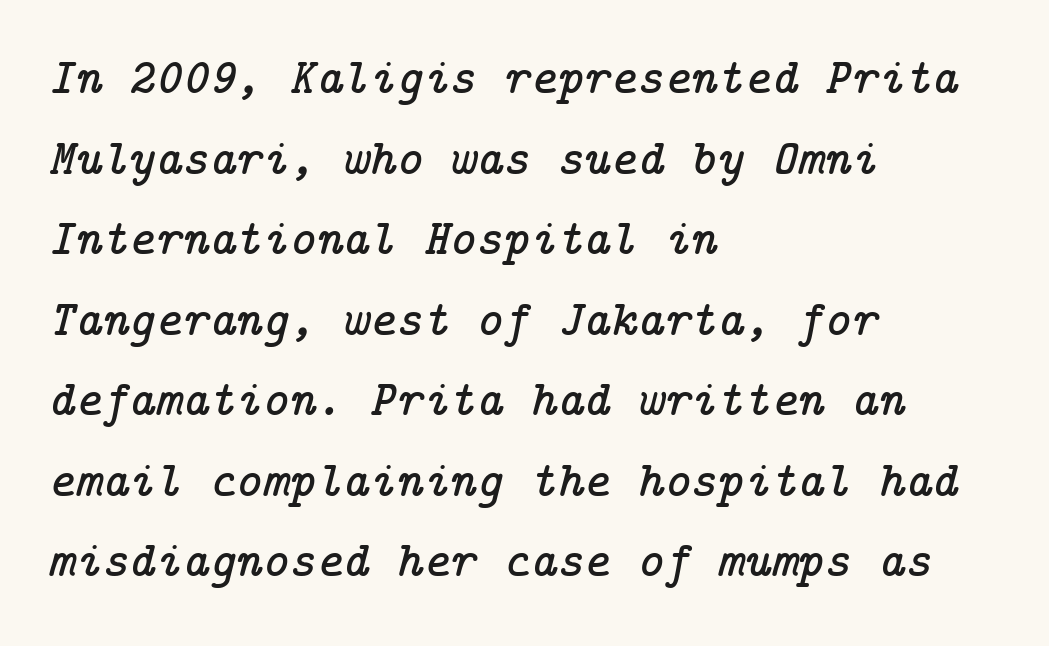
{"serif": "yes", "italic": "yes", "lean": "right", "slant_degrees": 14, "width": "normal", "stroke_contrast": "low", "x_height": "medium", "underline": "no", "align": "left", "line_spacing": "normal", "line_spacing_ratio": 1.58, "letter_spacing": "normal", "letter_spacing_em": 0.0, "glyph_px": 51}
